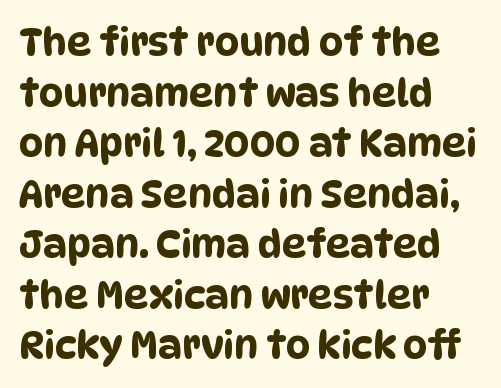
The image shows 38 px condensed sans-serif type; set left-aligned, normal line spacing (1.33x), normal letter spacing, not underlined; low stroke contrast and a large x-height.
